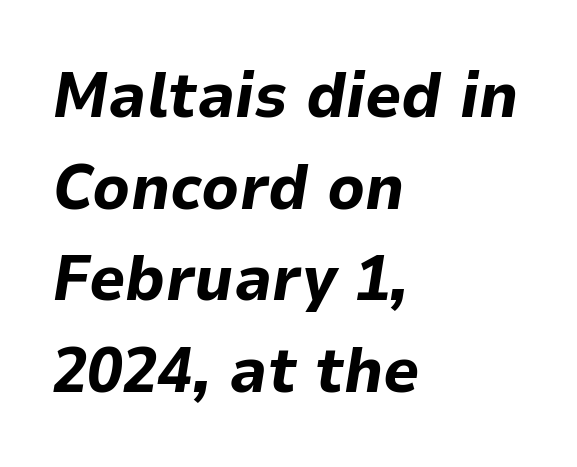
{"italic": "yes", "lean": "right", "slant_degrees": 9, "bold": "yes", "weight": "bold", "width": "normal", "stroke_contrast": "low", "x_height": "medium", "monospaced": "no", "underline": "no", "align": "left", "line_spacing": "normal", "line_spacing_ratio": 1.43, "letter_spacing": "normal", "letter_spacing_em": 0.0, "glyph_px": 64}
